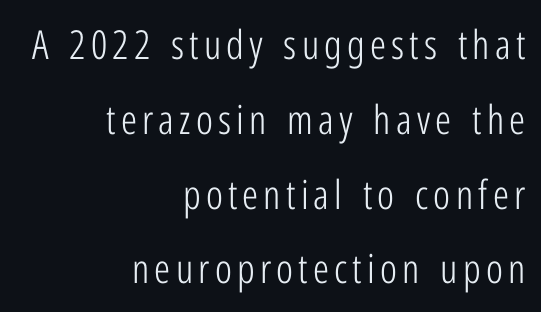
Q: Is the text bold? A: No.
Q: Is the text italic (slanted)? A: No, it is upright.
Q: Is the typeface a serif or a sans-serif typeface? A: Sans-serif.
Q: Is the text underlined? A: No.
Q: How is the paragraph aligned? A: Right-aligned.
Q: Width (condensed, normal, or wide)? A: Condensed.
Q: Stroke contrast? A: Low.
Q: x-height? A: Medium.
Q: Monospaced? A: No.
